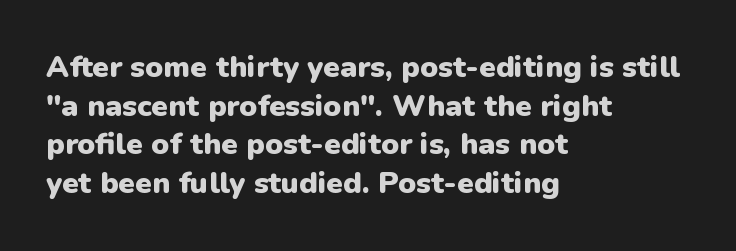
{"serif": "no", "italic": "no", "bold": "yes", "weight": "heavy", "width": "normal", "stroke_contrast": "low", "x_height": "medium", "monospaced": "no", "underline": "no", "align": "left", "line_spacing": "normal", "line_spacing_ratio": 1.29, "letter_spacing": "normal", "letter_spacing_em": 0.0, "glyph_px": 30}
